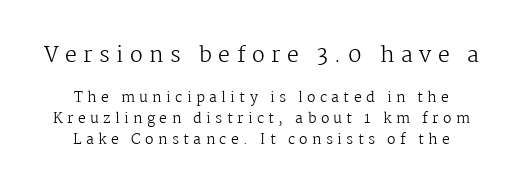
Style check: upright. Typeset on center — no edge is straight. Clear beneath every line of the passage. The letters look calm and open, with moderate or lighter stems. The composition opens big and finishes small.
